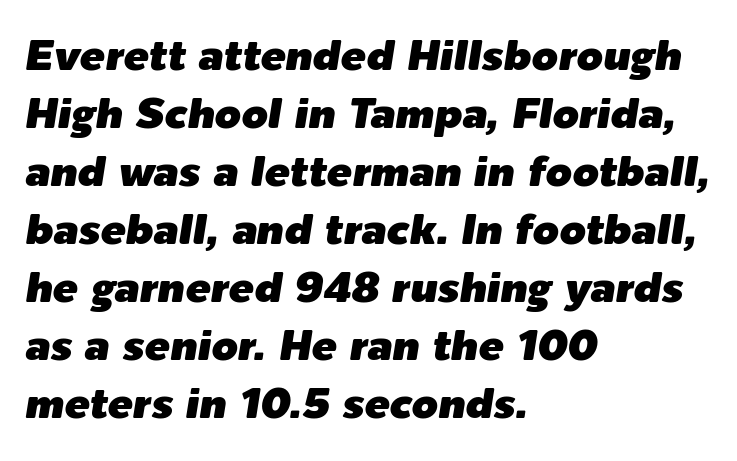
This sample is left-justified, so line endings fall wherever the words run out. Here the designer chose a conventional face with non-uniform glyph widths. Compared with typical paragraphs, the rows here are spaced about the same. Letter spacing: default.
